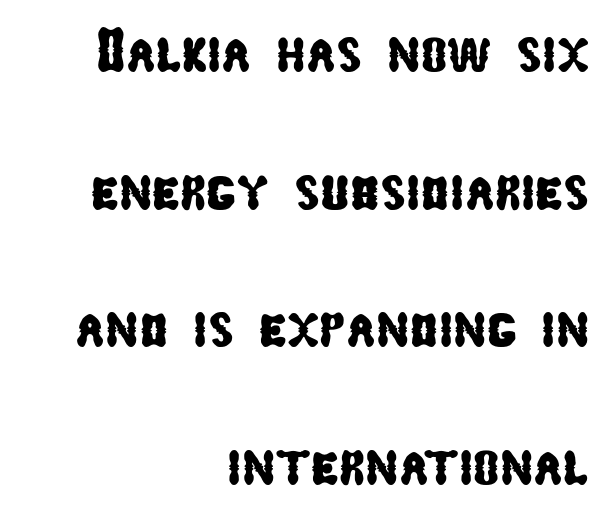
Q: Is the typeface a serif or a sans-serif typeface? A: Sans-serif.
Q: Is the text underlined? A: No.
Q: How is the paragraph aligned? A: Right-aligned.
Q: Is the spacing between letters normal or unusually wide? A: Normal.
Q: Is the spacing between lines tight, normal or loose? A: Loose.
Q: Width (condensed, normal, or wide)? A: Condensed.
Q: Stroke contrast? A: Low.
Q: x-height? A: Medium.
Q: Monospaced? A: No.
